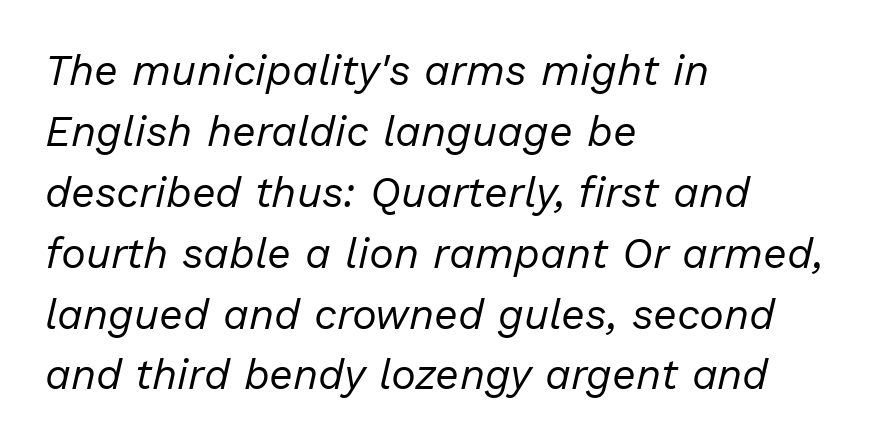
{"italic": "yes", "lean": "right", "slant_degrees": 13, "bold": "no", "weight": "regular", "width": "normal", "stroke_contrast": "low", "x_height": "medium", "monospaced": "no", "underline": "no", "align": "left", "line_spacing": "normal", "line_spacing_ratio": 1.45, "letter_spacing": "normal", "letter_spacing_em": 0.0, "glyph_px": 42}
